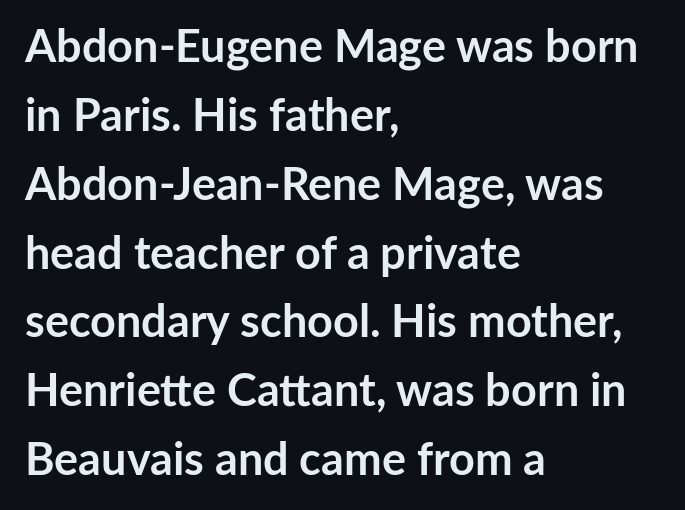
Q: Is the text bold? A: Yes.
Q: Is the text italic (slanted)? A: No, it is upright.
Q: Is the typeface a serif or a sans-serif typeface? A: Sans-serif.
Q: Is the text underlined? A: No.
Q: How is the paragraph aligned? A: Left-aligned.
Q: Is the spacing between letters normal or unusually wide? A: Normal.
Q: Is the spacing between lines tight, normal or loose? A: Normal.
Q: Width (condensed, normal, or wide)? A: Normal.
Q: Stroke contrast? A: Low.
Q: x-height? A: Medium.
Q: Monospaced? A: No.
